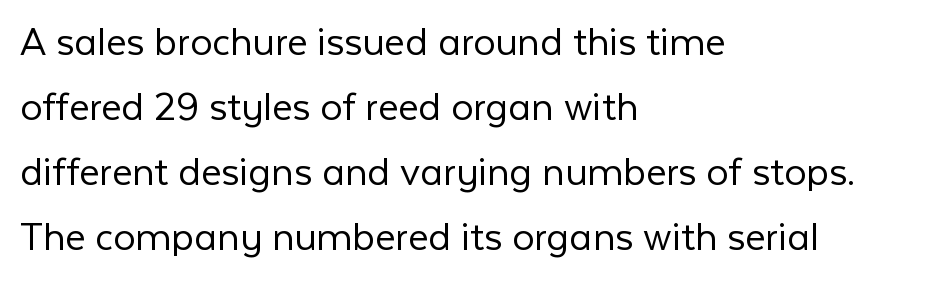
{"serif": "no", "italic": "no", "bold": "no", "weight": "light", "width": "normal", "stroke_contrast": "low", "x_height": "medium", "monospaced": "no", "underline": "no", "align": "left", "line_spacing": "normal", "line_spacing_ratio": 1.48, "letter_spacing": "normal", "letter_spacing_em": 0.0, "glyph_px": 44}
